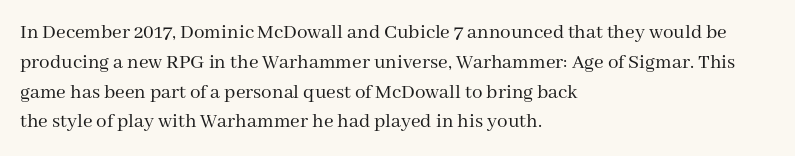
{"italic": "no", "bold": "no", "underline": "no", "align": "left", "line_spacing": "normal", "line_spacing_ratio": 1.42, "letter_spacing": "normal", "letter_spacing_em": 0.0, "glyph_px": 21}
